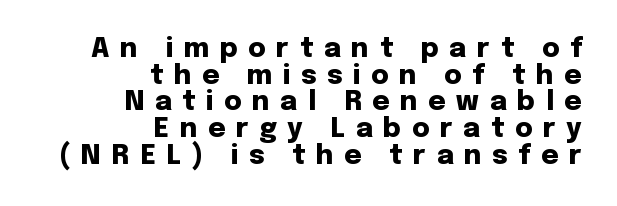
Every row of glyphs terminates at an identical x-position on the right. Every letter is thick-stroked: bold, no question. Style check: upright. The space beneath each line is pristine and unruled. How are the letters spaced? Widely, with obvious added tracking. What's the leading like? Squeezed, with rows nearly overlapping.
